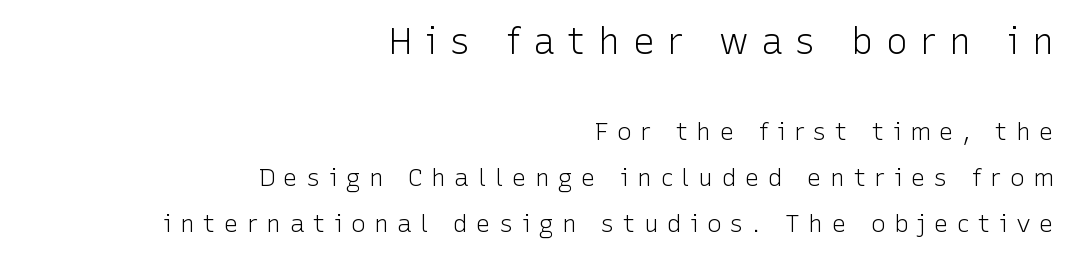
Just letters on the line, the space beneath them empty. Reading top to bottom, the characters get smaller at the block break. Typographically, this falls in the sans-serif category. Every stem runs plumb, perpendicular to the baseline. The line texture is sparse and dotted thanks to wide tracking. Summary of weight: not heavy and not bold.
